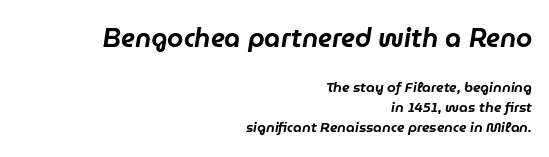
The image shows 26 px text type, italic (leaning right); set right-aligned, normal line spacing (1.43x), normal letter spacing, not underlined; the first (top) block is 1.86x larger.
